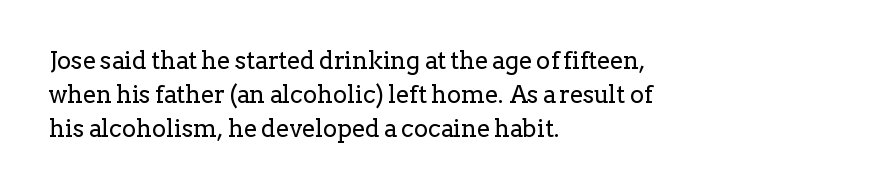
{"italic": "no", "bold": "no", "underline": "no", "align": "left", "line_spacing": "normal", "line_spacing_ratio": 1.42, "letter_spacing": "normal", "letter_spacing_em": 0.0, "glyph_px": 24}
